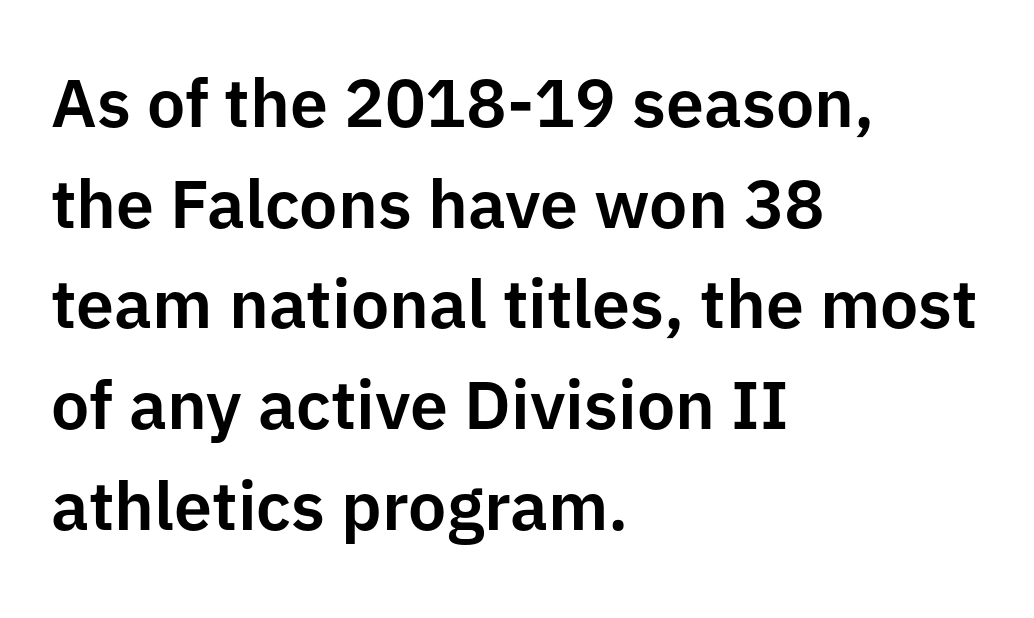
Here the designer chose a conventional face with non-uniform glyph widths. Grotesque or geometric, the face here clearly has no serifs. These lines are set flush left with a ragged right edge. The typography opts for an upright posture over an oblique one.
